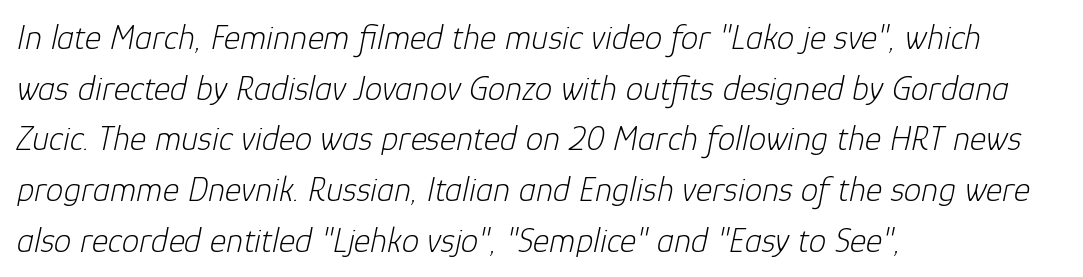
Notice how descenders clear the ascenders below comfortably — that's standard leading. Characters are canted at an angle relative to the baseline's perpendicular. The paragraph shown leans on its left margin. The passage shown has conventional tracking throughout.
